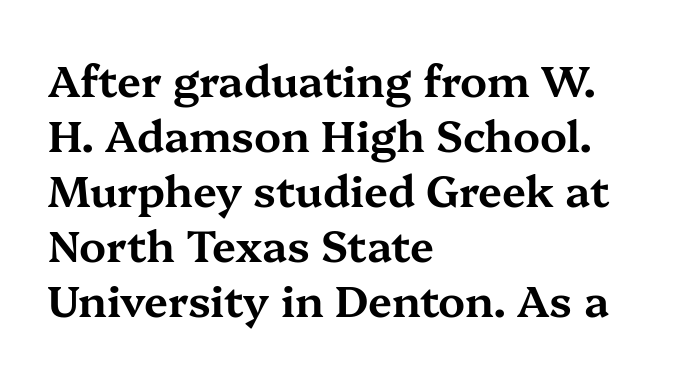
The line-height multiplier appears to be the usual default. Is there any slant? The stems are plumb. Type without underlining. This sample has the flowing, uneven cadence of proportional lettering.
